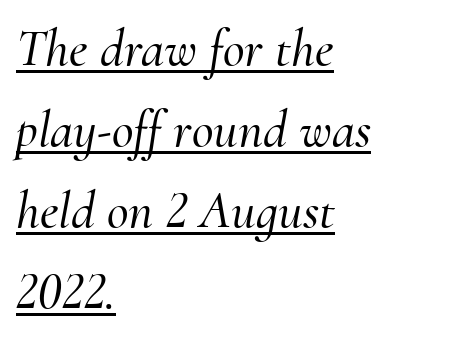
{"serif": "yes", "italic": "yes", "lean": "right", "slant_degrees": 10, "width": "normal", "stroke_contrast": "medium", "x_height": "small", "monospaced": "no", "underline": "yes", "align": "left", "line_spacing": "normal", "line_spacing_ratio": 1.53, "letter_spacing": "normal", "letter_spacing_em": 0.0, "glyph_px": 53}
